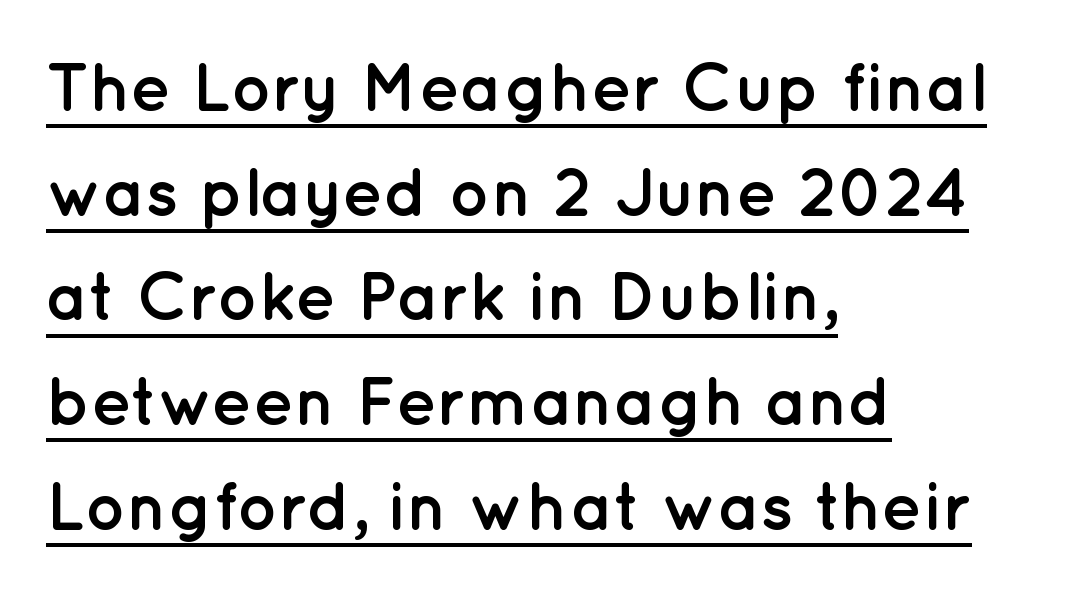
Q: Is the text bold? A: Yes.
Q: Is the text italic (slanted)? A: No, it is upright.
Q: Is the typeface a serif or a sans-serif typeface? A: Sans-serif.
Q: Is the text underlined? A: Yes.
Q: How is the paragraph aligned? A: Left-aligned.
Q: Is the spacing between letters normal or unusually wide? A: Normal.
Q: Is the spacing between lines tight, normal or loose? A: Normal.
Q: Width (condensed, normal, or wide)? A: Normal.
Q: Stroke contrast? A: Low.
Q: x-height? A: Medium.
Q: Monospaced? A: No.
